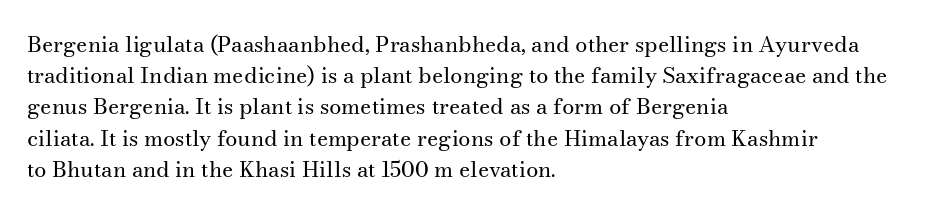
The image shows 22 px text type, upright; set left-aligned, normal line spacing (1.42x), normal letter spacing, not underlined.
